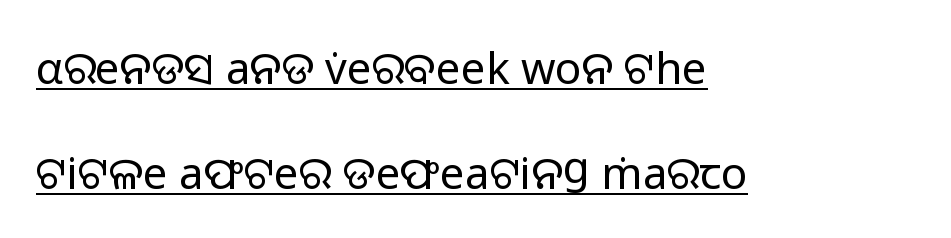
Q: Is the text bold? A: No.
Q: Is the text italic (slanted)? A: No, it is upright.
Q: Is the typeface a serif or a sans-serif typeface? A: Sans-serif.
Q: Is the text underlined? A: Yes.
Q: How is the paragraph aligned? A: Left-aligned.
Q: Is the spacing between letters normal or unusually wide? A: Normal.
Q: Is the spacing between lines tight, normal or loose? A: Loose.
Q: Width (condensed, normal, or wide)? A: Normal.
Q: Stroke contrast? A: Low.
Q: x-height? A: Medium.
Q: Monospaced? A: No.
